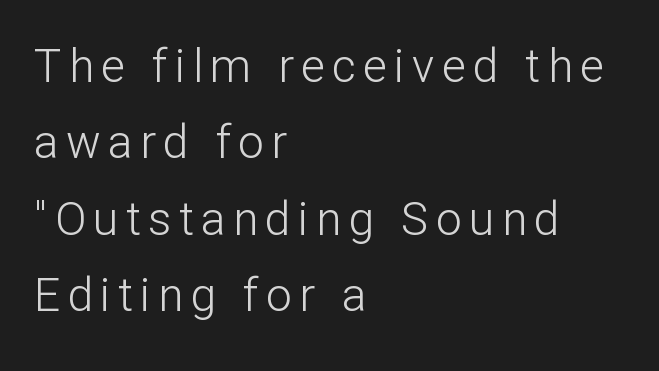
The face looks like a standard text weight, possibly lighter. Varying glyph widths throughout — classic text-font behaviour. Honestly, there is no underline to notice here at all. A normal amount of white space separates one row of letters from the next. The compositor pushed each line to the left boundary.
